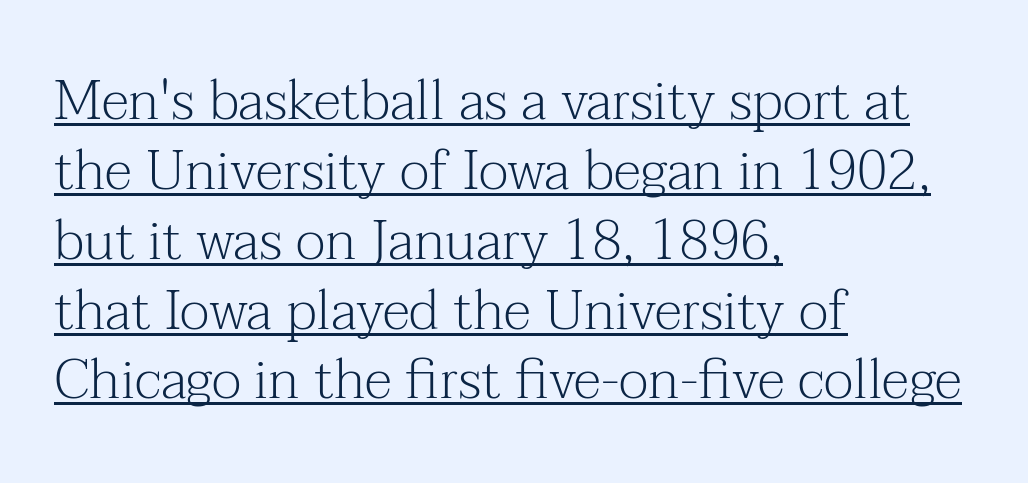
Q: Is the text bold? A: No.
Q: Is the text italic (slanted)? A: No, it is upright.
Q: Is the typeface a serif or a sans-serif typeface? A: Serif.
Q: Is the text underlined? A: Yes.
Q: How is the paragraph aligned? A: Left-aligned.
Q: Is the spacing between letters normal or unusually wide? A: Normal.
Q: Is the spacing between lines tight, normal or loose? A: Normal.
Q: Width (condensed, normal, or wide)? A: Normal.
Q: Stroke contrast? A: Medium.
Q: x-height? A: Medium.
Q: Monospaced? A: No.
